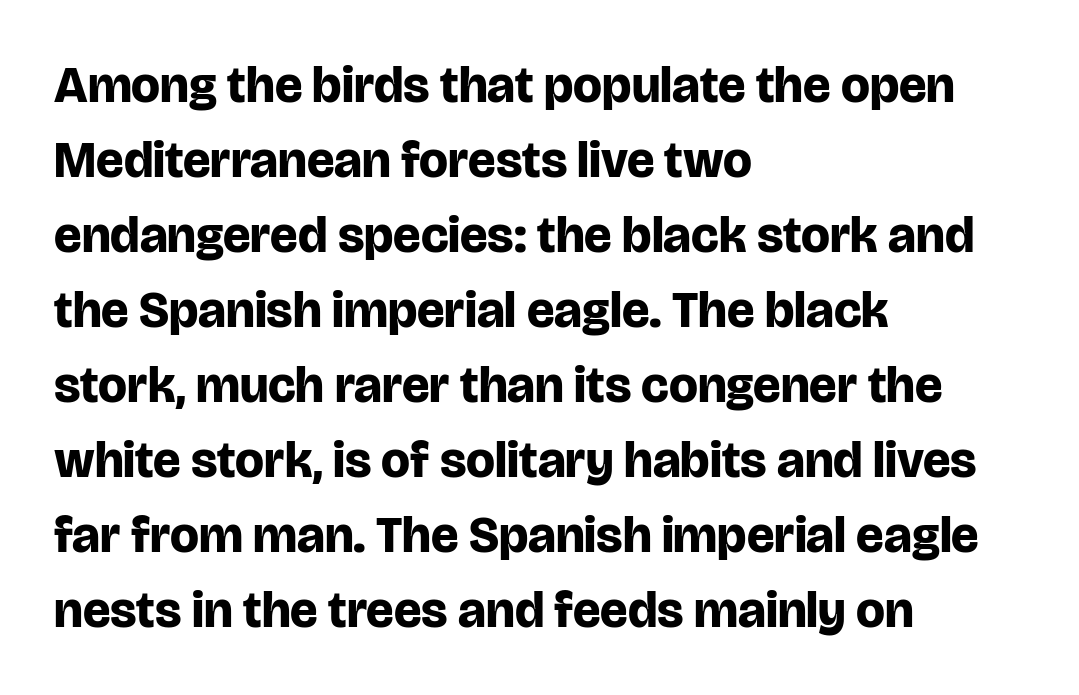
The rendering keeps characters at their native spacing. This is sans-serif lettering, the kind often seen on screens and signage. Here the designer chose a conventional face with non-uniform glyph widths. Thick stems and heavy bowls — unmistakably bold. The rows are spaced the way most documents space them. Unmarked baselines from the first word to the last.
